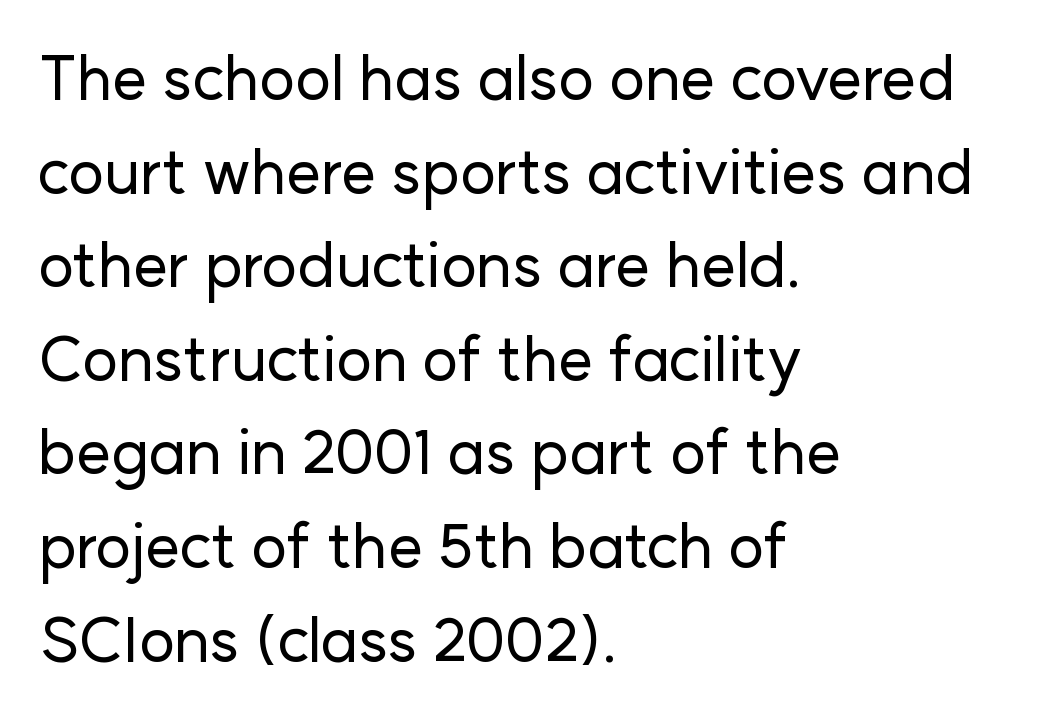
The image shows 62 px sans-serif type, upright; set left-aligned, normal line spacing (1.51x), normal letter spacing, not underlined; low stroke contrast and a medium x-height.
